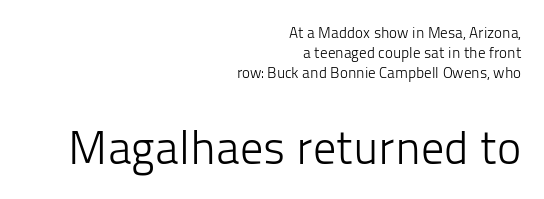
Q: Is the text bold? A: No.
Q: Is the text italic (slanted)? A: No, it is upright.
Q: Is the typeface a serif or a sans-serif typeface? A: Sans-serif.
Q: Is the text underlined? A: No.
Q: How is the paragraph aligned? A: Right-aligned.
Q: Is the spacing between letters normal or unusually wide? A: Normal.
Q: Is the spacing between lines tight, normal or loose? A: Normal.
Q: Which block of text is set in a larger size, the first (top) or the second (bottom)? A: The second (bottom) one.
Q: Width (condensed, normal, or wide)? A: Normal.
Q: Stroke contrast? A: Low.
Q: x-height? A: Medium.
Q: Monospaced? A: No.
